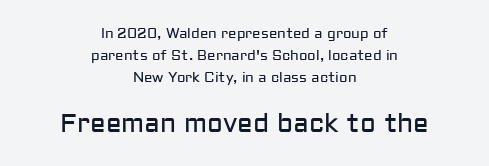
{"italic": "no", "bold": "no", "underline": "no", "align": "center", "line_spacing": "normal", "line_spacing_ratio": 1.56, "letter_spacing": "normal", "letter_spacing_em": 0.0, "larger_block": "second", "size_ratio": 1.86, "glyph_px": 26}
